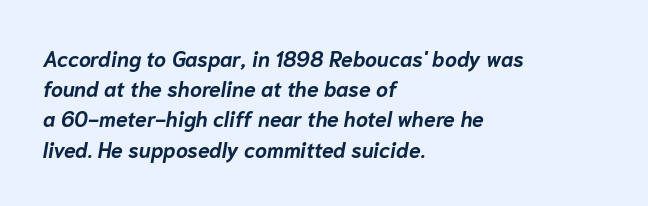
The image shows 21 px bold type, italic (leaning right); set left-aligned, normal line spacing (1.44x), normal letter spacing, not underlined.
